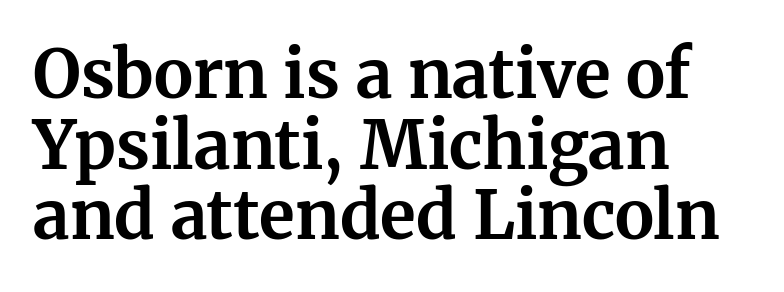
The image shows 66 px bold serif type, upright; set left-aligned, tight line spacing (1.07x), normal letter spacing, not underlined; medium stroke contrast and a medium x-height.
